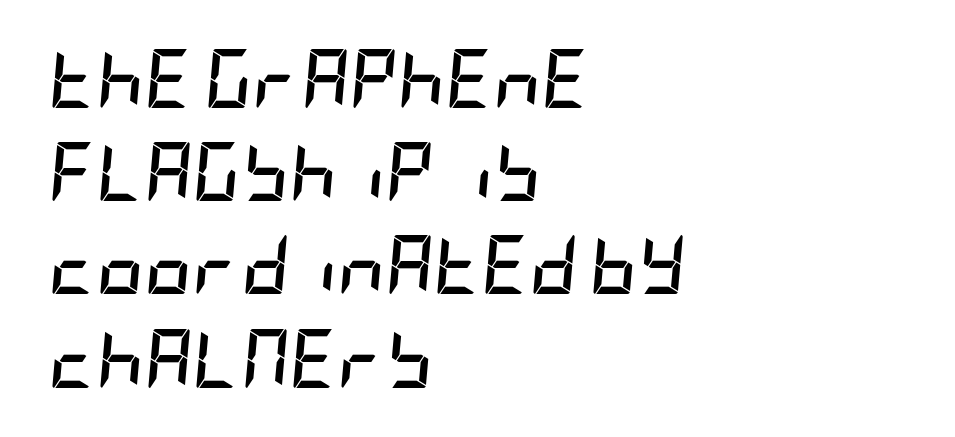
{"italic": "yes", "lean": "right", "slant_degrees": 5, "bold": "yes", "weight": "semibold", "width": "condensed", "stroke_contrast": "low", "x_height": "large", "underline": "no", "align": "left", "line_spacing": "normal", "line_spacing_ratio": 1.58, "letter_spacing": "normal", "letter_spacing_em": 0.0, "glyph_px": 59}
